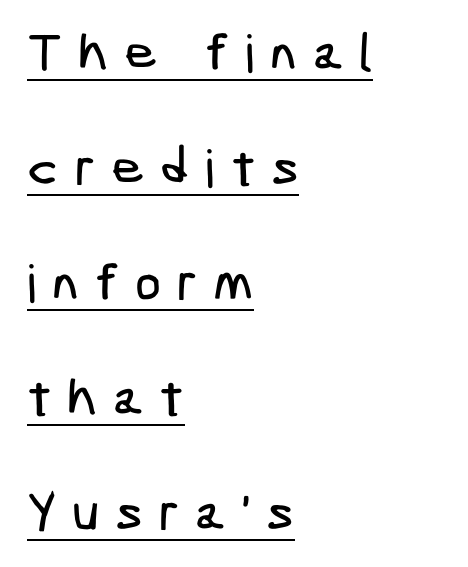
Successive baselines arrive slowly, with a big drop between each. Underlining? Definitely there. The horizontal fit of the characters is loose and conspicuously gappy. Casual observation: everything's shoved over to the left.
